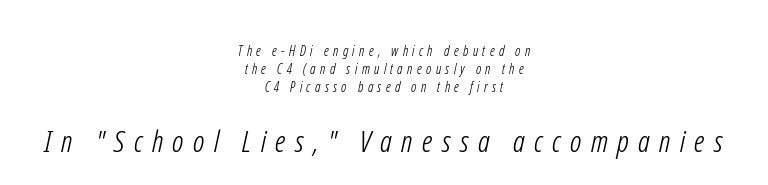
Line spacing here is normal. Think of a printed novel: that variable character pitch is what you see here. The letters in the lower block stand taller than those in the block above. Serifs: no, the terminals of the letterforms are clean. This rendering features lettering with no underline. Where is the straight margin? There isn't one; the lines are centered.
